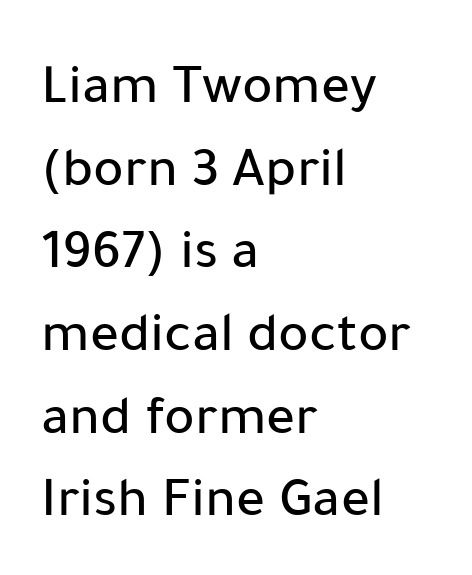
A roman cut, with each character standing at attention. Letters rest on an invisible, unmarked baseline. One glance says typical: line gaps are just what's usual. Does the type have serifs? No, each stem ends abruptly. The rendering uses natural spacing where letterforms have individual widths.
